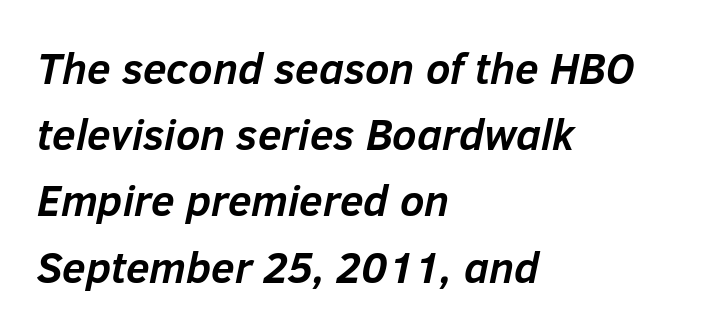
The image shows 43 px semibold type, italic (leaning right); set left-aligned, normal line spacing (1.54x), normal letter spacing, not underlined; low stroke contrast and a medium x-height.
